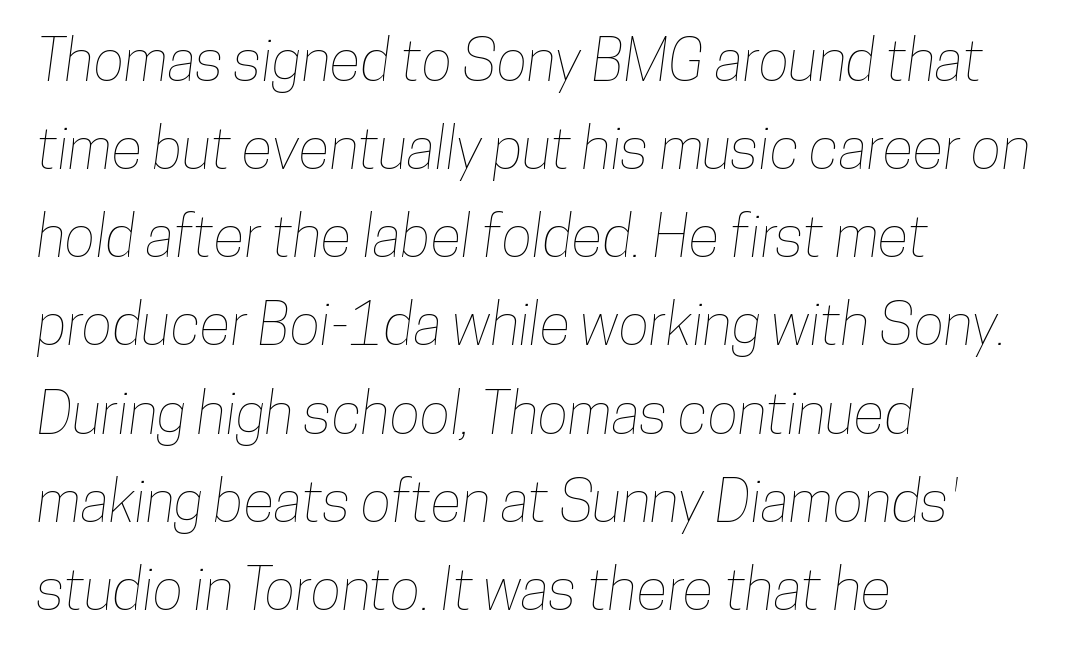
Alignment: flush left. Letters rest on an invisible, unmarked baseline. One glance says typical: line gaps are just what's usual. There is no visible air inserted between adjacent glyphs. A typesetter would call this proportional, since set widths differ per character.
